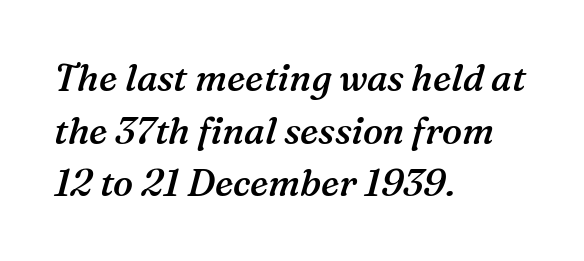
{"serif": "yes", "italic": "yes", "lean": "right", "slant_degrees": 16, "bold": "semi", "weight": "semibold", "width": "normal", "stroke_contrast": "medium", "x_height": "medium", "monospaced": "no", "underline": "no", "align": "left", "line_spacing": "normal", "line_spacing_ratio": 1.42, "letter_spacing": "normal", "letter_spacing_em": 0.0, "glyph_px": 37}
